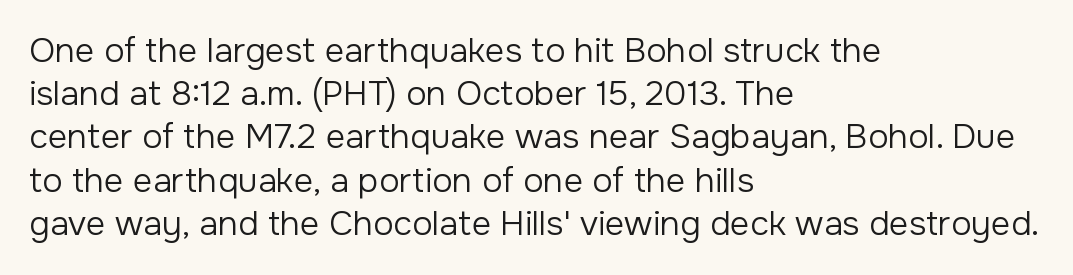
Q: Is the text bold? A: No.
Q: Is the text italic (slanted)? A: No, it is upright.
Q: Is the typeface a serif or a sans-serif typeface? A: Sans-serif.
Q: Is the text underlined? A: No.
Q: How is the paragraph aligned? A: Left-aligned.
Q: Is the spacing between letters normal or unusually wide? A: Normal.
Q: Is the spacing between lines tight, normal or loose? A: Normal.
Q: Width (condensed, normal, or wide)? A: Normal.
Q: Stroke contrast? A: Low.
Q: x-height? A: Medium.
Q: Monospaced? A: No.
